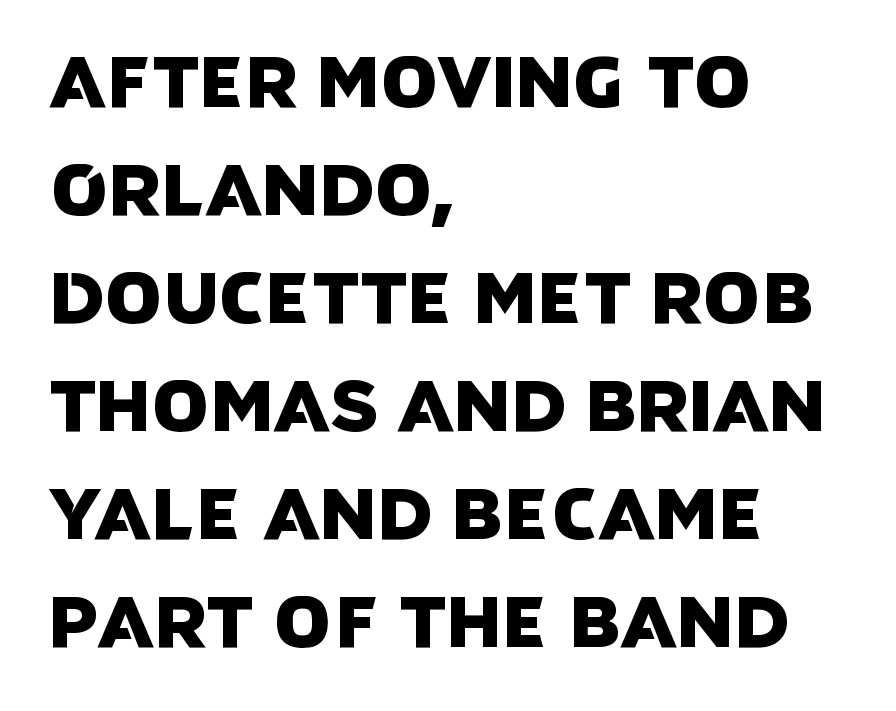
The image shows 72 px sans-serif type; set left-aligned, normal line spacing (1.5x), normal letter spacing, not underlined; low stroke contrast and a large x-height.
